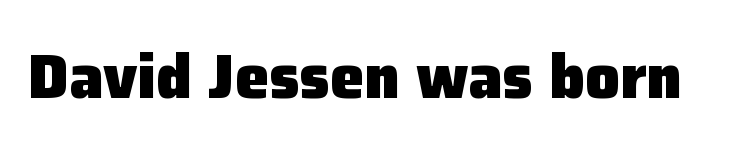
{"serif": "no", "italic": "no", "bold": "yes", "weight": "heavy", "width": "normal", "stroke_contrast": "low", "x_height": "medium", "monospaced": "no", "underline": "no", "letter_spacing": "normal", "letter_spacing_em": 0.0, "glyph_px": 61}
